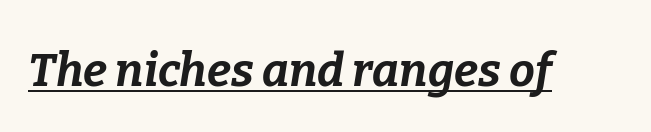
The image shows 46 px bold type, italic (leaning right); set normal letter spacing, underlined; low stroke contrast and a medium x-height.
